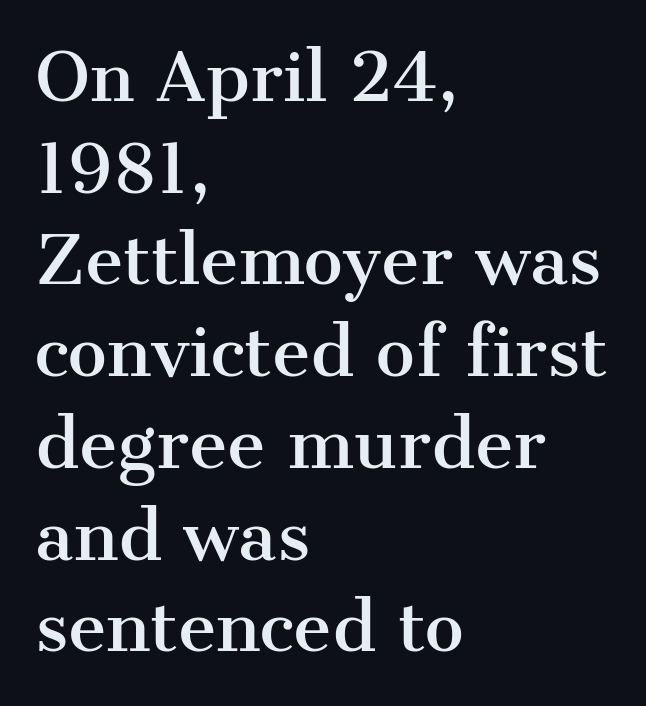
Descender tails drop into unmarked territory. The passage shown is typed in a proportional face where columns would drift. A typesetter would call this zero additional tracking. The line-height multiplier appears to be the usual default. Where is the straight margin? On the left. These lines were composed using upright roman letters.
